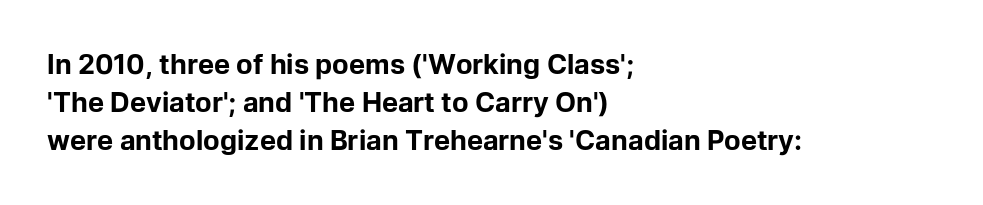
{"italic": "no", "bold": "yes", "underline": "no", "align": "left", "line_spacing": "normal", "line_spacing_ratio": 1.41, "letter_spacing": "normal", "letter_spacing_em": 0.0, "glyph_px": 27}
